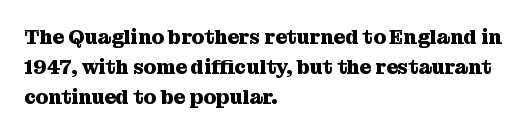
Where is the straight margin? On the left. Between one letter and the next there's only the usual sliver of space. Is there any slant? The stems are plumb. Every letter is thick-stroked: bold, no question.
